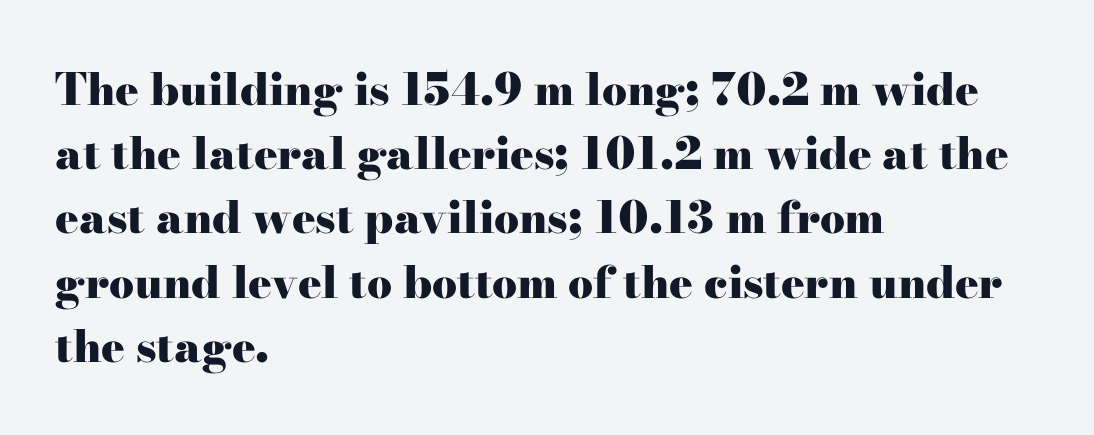
{"serif": "yes", "italic": "no", "bold": "yes", "weight": "heavy", "width": "wide", "stroke_contrast": "high", "x_height": "small", "monospaced": "no", "underline": "no", "align": "left", "line_spacing": "normal", "line_spacing_ratio": 1.46, "letter_spacing": "normal", "letter_spacing_em": 0.0, "glyph_px": 44}
